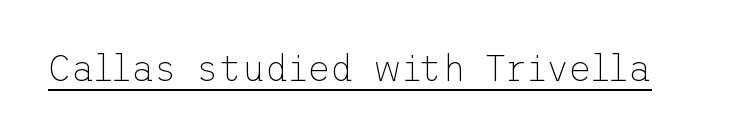
{"serif": "no", "italic": "no", "bold": "no", "weight": "thin", "width": "normal", "stroke_contrast": "low", "x_height": "medium", "underline": "yes", "letter_spacing": "normal", "letter_spacing_em": 0.0, "glyph_px": 36}
